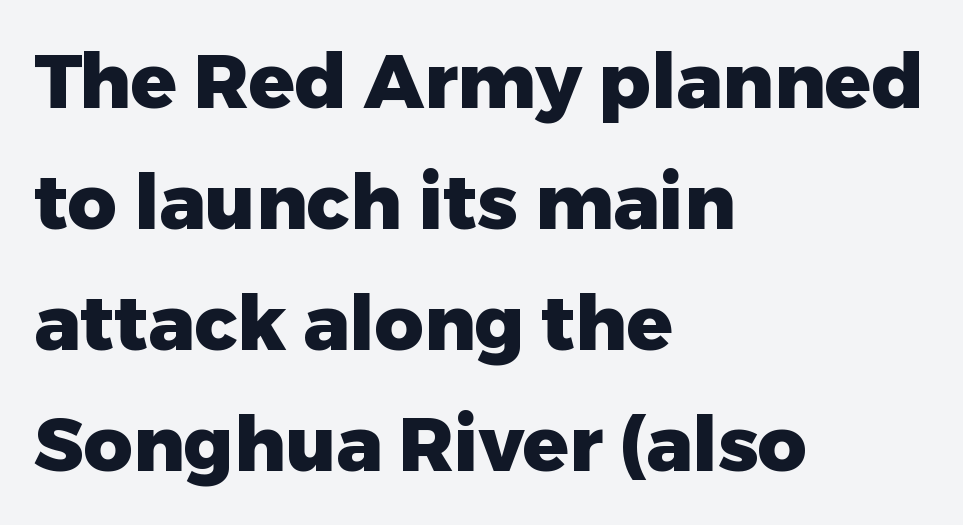
Q: Is the text bold? A: Yes.
Q: Is the text italic (slanted)? A: No, it is upright.
Q: Is the typeface a serif or a sans-serif typeface? A: Sans-serif.
Q: Is the text underlined? A: No.
Q: How is the paragraph aligned? A: Left-aligned.
Q: Is the spacing between letters normal or unusually wide? A: Normal.
Q: Is the spacing between lines tight, normal or loose? A: Normal.
Q: Width (condensed, normal, or wide)? A: Normal.
Q: Stroke contrast? A: Low.
Q: x-height? A: Medium.
Q: Monospaced? A: No.
